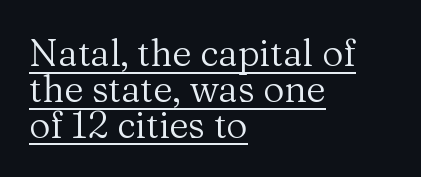
Each line of the rendering has a horizontal stroke beneath the glyphs. Horizontal alignment here is leftward, the default for most running prose. Standard letterfit; no display-style spreading of the glyphs. The typesetting does not lean heavy: it is not bold. This block would grow much taller if given ordinary leading; it's compressed now.
